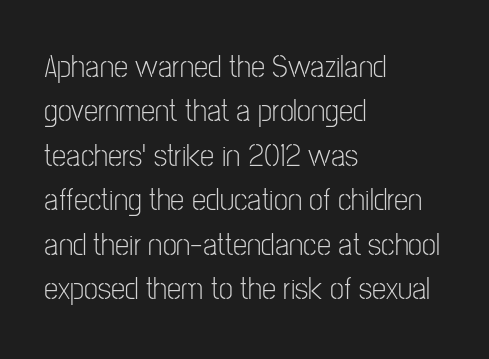
Q: Is the text bold? A: No.
Q: Is the text italic (slanted)? A: No, it is upright.
Q: Is the typeface a serif or a sans-serif typeface? A: Sans-serif.
Q: Is the text underlined? A: No.
Q: How is the paragraph aligned? A: Left-aligned.
Q: Is the spacing between letters normal or unusually wide? A: Normal.
Q: Is the spacing between lines tight, normal or loose? A: Normal.
Q: Width (condensed, normal, or wide)? A: Condensed.
Q: Stroke contrast? A: Low.
Q: x-height? A: Medium.
Q: Monospaced? A: No.
